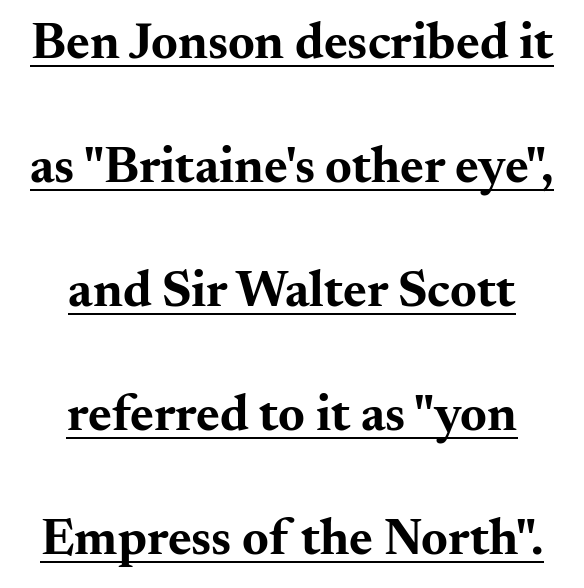
{"serif": "yes", "italic": "no", "bold": "yes", "weight": "bold", "width": "wide", "stroke_contrast": "medium", "x_height": "small", "monospaced": "no", "underline": "yes", "align": "center", "line_spacing": "loose", "line_spacing_ratio": 2.43, "letter_spacing": "normal", "letter_spacing_em": 0.0, "glyph_px": 51}
